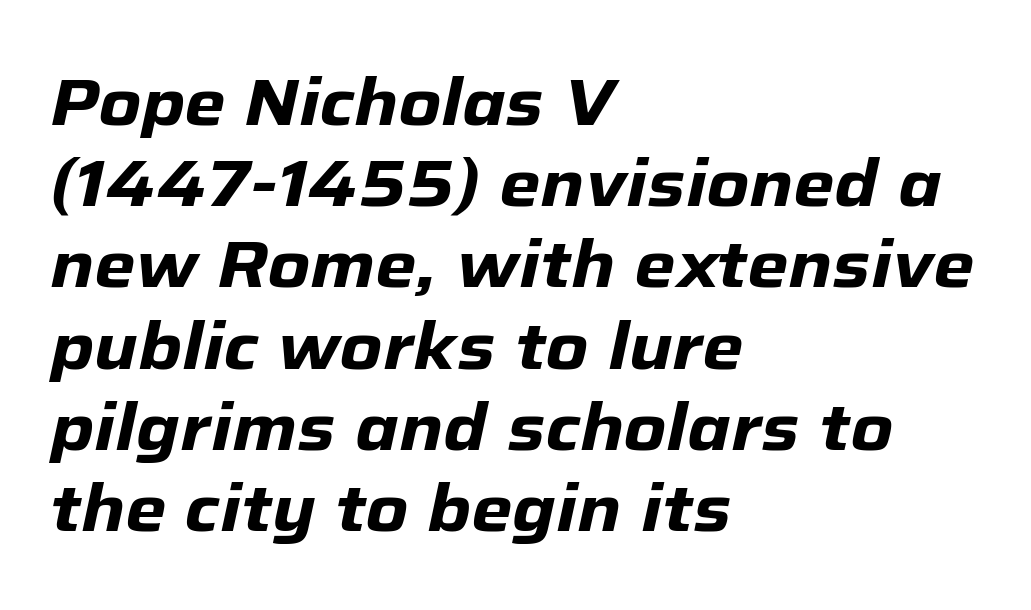
The image shows 66 px heavy type, italic (leaning right); set left-aligned, line spacing 1.23x, normal letter spacing, not underlined; low stroke contrast and a medium x-height.
